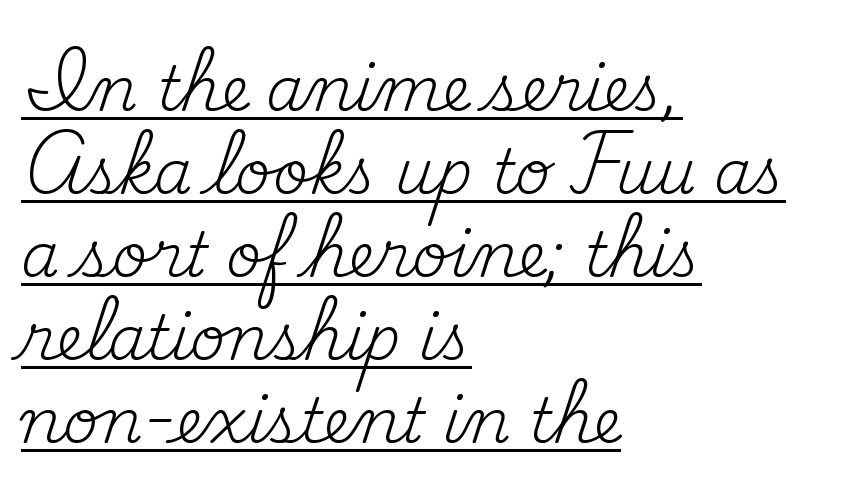
Each word holds together tightly as a unit, with standard inter-letter gaps. Each stroke keeps to a modest, everyday thickness or less. This is underlined copy, the kind a proofreader might mark for attention. The paragraph has a hard left edge and a soft right edge. Letterform terminals end in serifs throughout the passage.
